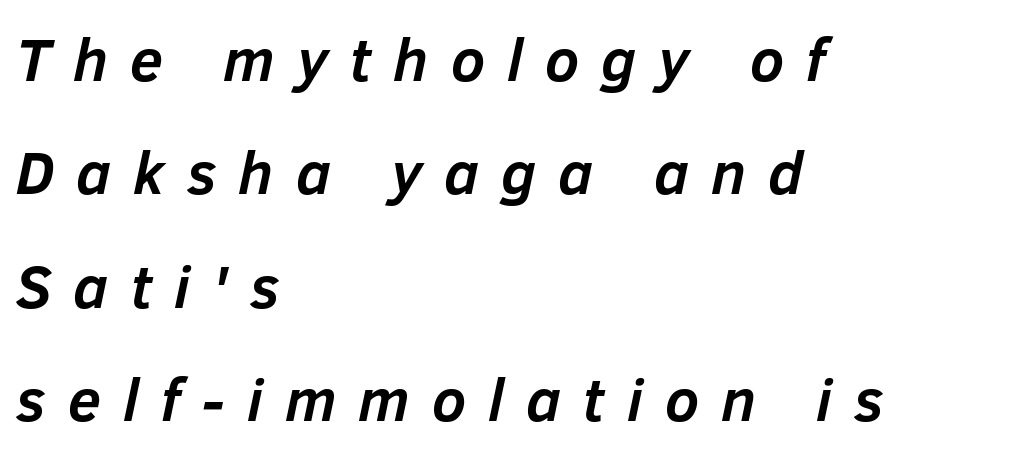
Q: Is the text bold? A: Yes.
Q: Is the text italic (slanted)? A: Yes, it leans right by about 12 degrees.
Q: Is the text underlined? A: No.
Q: How is the paragraph aligned? A: Left-aligned.
Q: Is the spacing between letters normal or unusually wide? A: Unusually wide.
Q: Width (condensed, normal, or wide)? A: Normal.
Q: Stroke contrast? A: Low.
Q: x-height? A: Medium.
Q: Monospaced? A: No.
